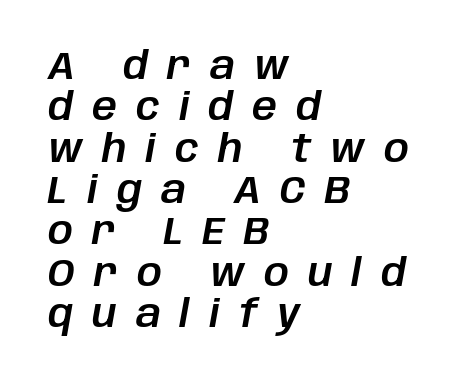
What stands out about the letter spacing? Its width — letters are far apart. Note the varied advance widths — an 'i' is clearly narrower than an 'm'. The block of text is dense from top to bottom, with scant space between rows. Which margin do the lines hug? The left one — the right edge is uneven. Looking at the ascenders, they clearly lean. Rule under the text: the space is simply empty.
